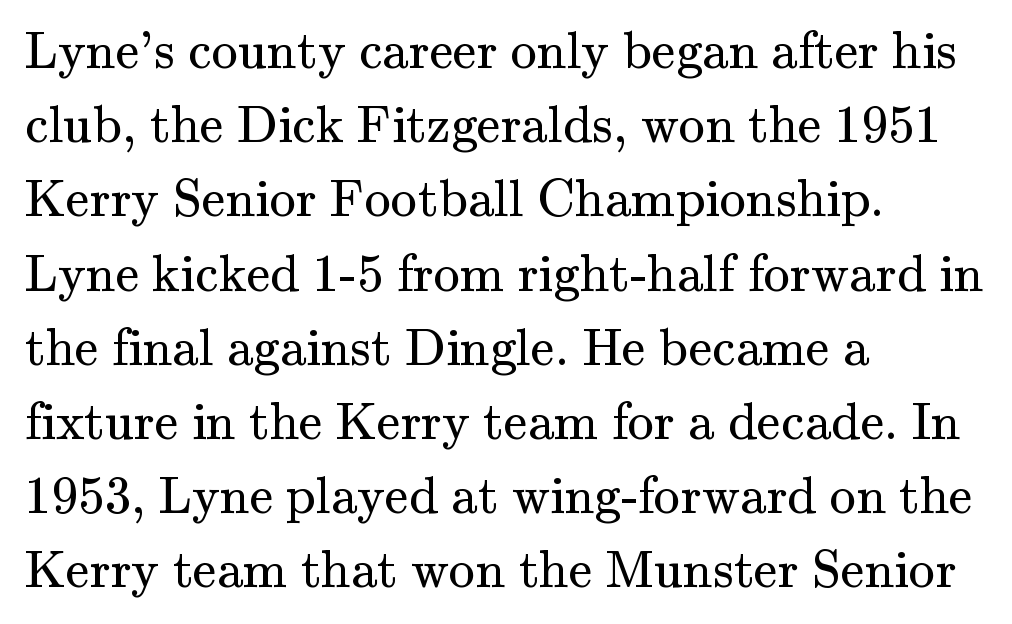
The image shows 53 px regular-weight serif type, upright; set left-aligned, normal line spacing (1.4x), normal letter spacing, not underlined; medium stroke contrast and a small x-height.
